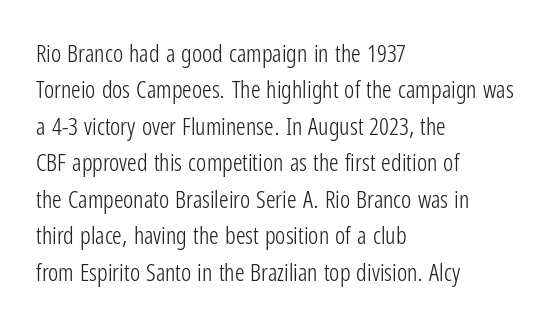
The foot of each line stays bare and open. These lines stack with their left ends in a neat column. Italic: no, the glyphs are upright roman. These lines sit exactly where default settings would place them.
